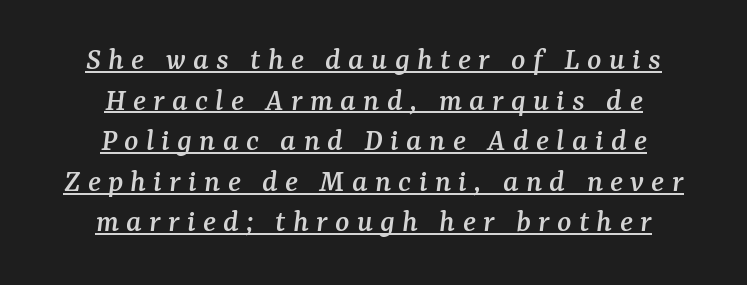
A typesetter would call this heavily tracked-out type. The passage shown is typed in a proportional face where columns would drift. The text carries the slant typical of an italic or oblique font. The font family rendered here belongs to the serif group.
